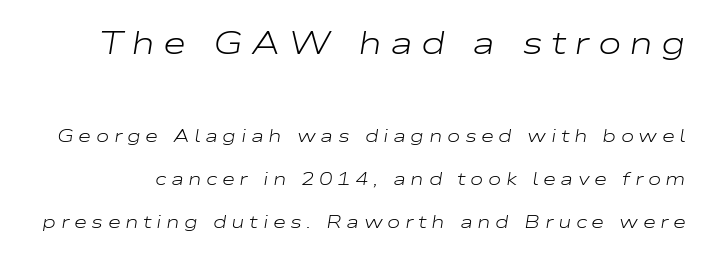
Caption: face not bold, strokes unweighted. The rendering applies a slant to the glyphs. The face used here appears at its bigger size in the upper chunk. The type is letterspaced generously, with wide tracking. Each row of text sits above clean, open space. Here the designer chose a conventional face with non-uniform glyph widths.
